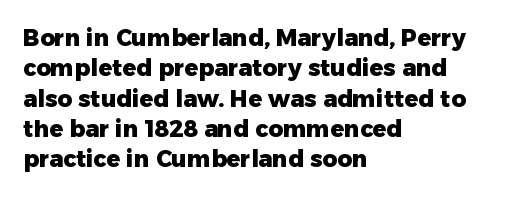
The image shows 23 px bold type, upright; set left-aligned, normal line spacing (1.32x), normal letter spacing, not underlined.
